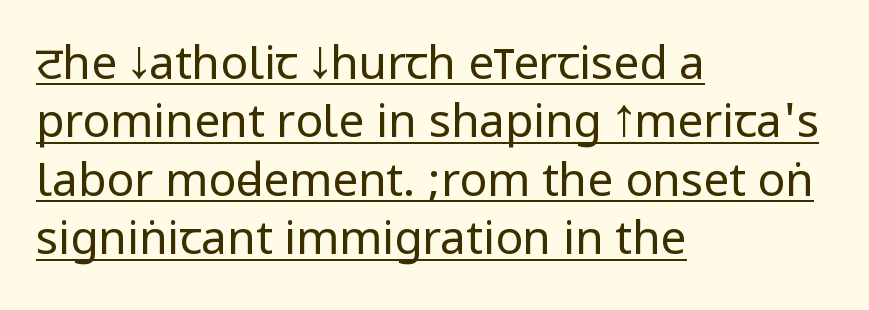
The image shows 46 px regular-weight, condensed sans-serif type, upright; set left-aligned, normal line spacing (1.27x), normal letter spacing, underlined; low stroke contrast.
